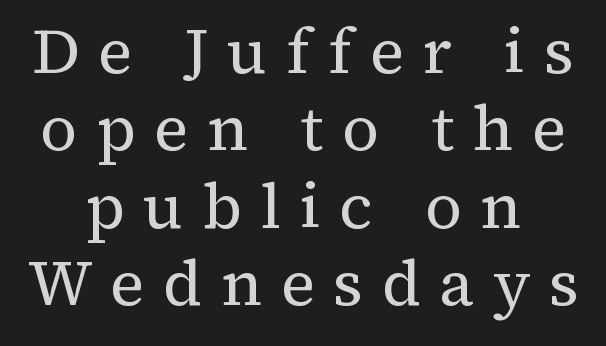
Tracking here is generous; glyphs stand well apart from one another. Each row of text sits above clean, open space. Each line is balanced around a shared central axis. Serifs: yes, visible at the terminals of the letterforms.
